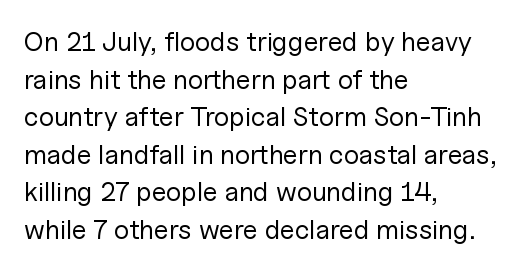
{"italic": "no", "bold": "no", "underline": "no", "align": "left", "line_spacing": "normal", "line_spacing_ratio": 1.39, "letter_spacing": "normal", "letter_spacing_em": 0.0, "glyph_px": 27}
